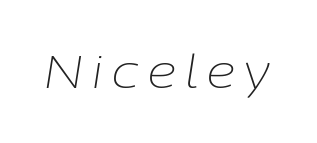
The image shows 45 px light type, italic (leaning right); set unusually wide letter spacing (+0.21 em), not underlined; low stroke contrast and a medium x-height.
